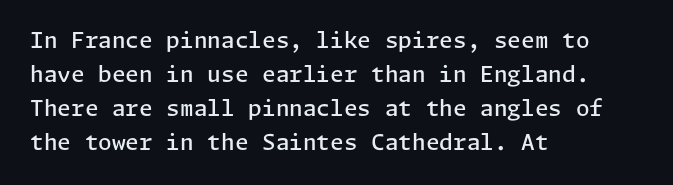
{"italic": "no", "bold": "semi", "underline": "no", "align": "left", "line_spacing": "normal", "line_spacing_ratio": 1.54, "letter_spacing": "normal", "letter_spacing_em": 0.0, "glyph_px": 22}
